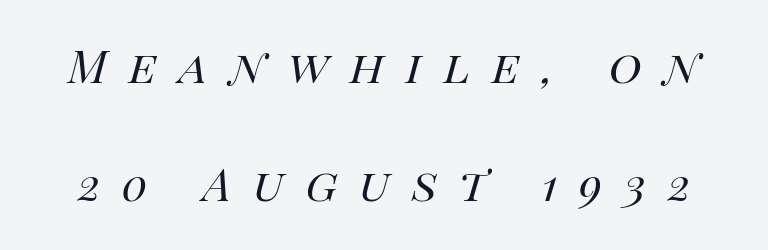
Q: Is the text bold? A: No.
Q: Is the text italic (slanted)? A: Yes, it leans right by about 14 degrees.
Q: Is the text underlined? A: No.
Q: Is the spacing between letters normal or unusually wide? A: Unusually wide.
Q: Is the spacing between lines tight, normal or loose? A: Loose.
Q: Width (condensed, normal, or wide)? A: Normal.
Q: Stroke contrast? A: High.
Q: x-height? A: Large.
Q: Monospaced? A: No.
